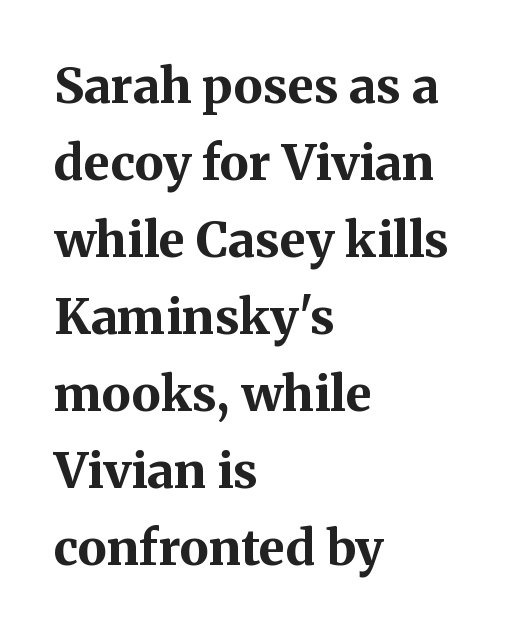
{"serif": "yes", "italic": "no", "bold": "yes", "weight": "bold", "width": "normal", "stroke_contrast": "medium", "x_height": "medium", "monospaced": "no", "underline": "no", "align": "left", "line_spacing": "normal", "line_spacing_ratio": 1.57, "letter_spacing": "normal", "letter_spacing_em": 0.0, "glyph_px": 49}
